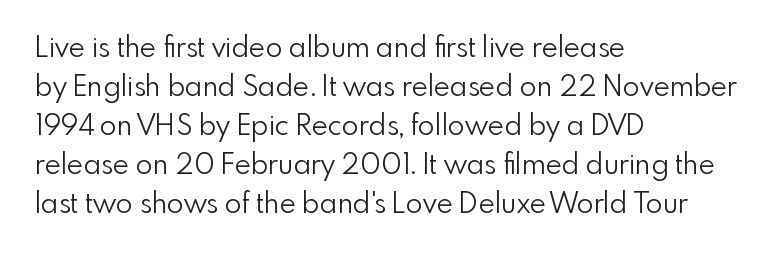
The image shows 28 px light sans-serif type, upright; set left-aligned, normal line spacing (1.39x), normal letter spacing, not underlined; a small x-height.
